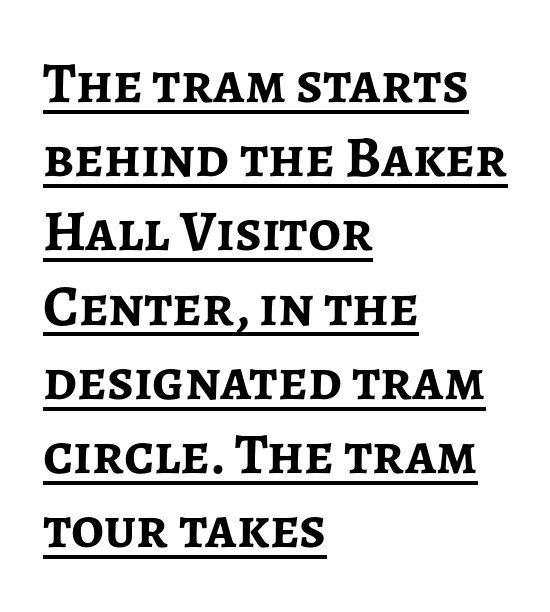
You could call the tracking neutral — neither tight nor loose. Grotesque or geometric, the face here clearly has no serifs. The sample has been set heavy, in full bold. Each letter keeps its own natural width here, so spacing adapts to shape. Notice how a bar underscores the lettering throughout.
